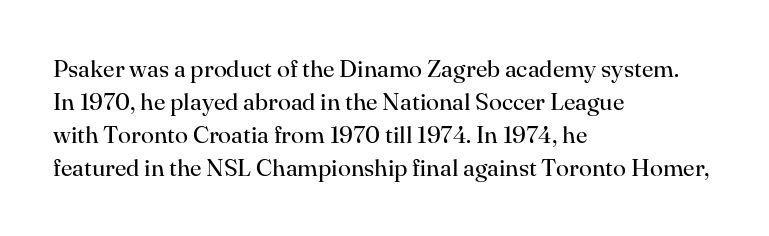
These lines stack with their left ends in a neat column. Letters rest on an invisible, unmarked baseline. The lines sit at an ordinary, default distance from one another. The type sits square on the baseline with zero lean. No letter is thick-stroked: the sample isn't bold. Default kerning and tracking; the words read as compact shapes.
